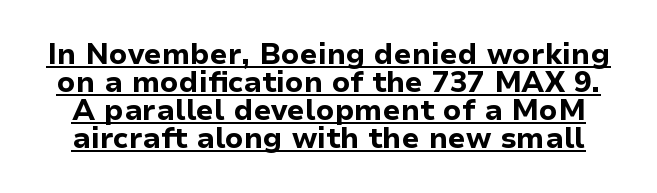
Quick note: interline space is minimal. The passage shown has conventional tracking throughout. Stroke thickness is high; the sample reads as a true bold. Every stem runs plumb, perpendicular to the baseline. The rendering uses the underline text-decoration.
